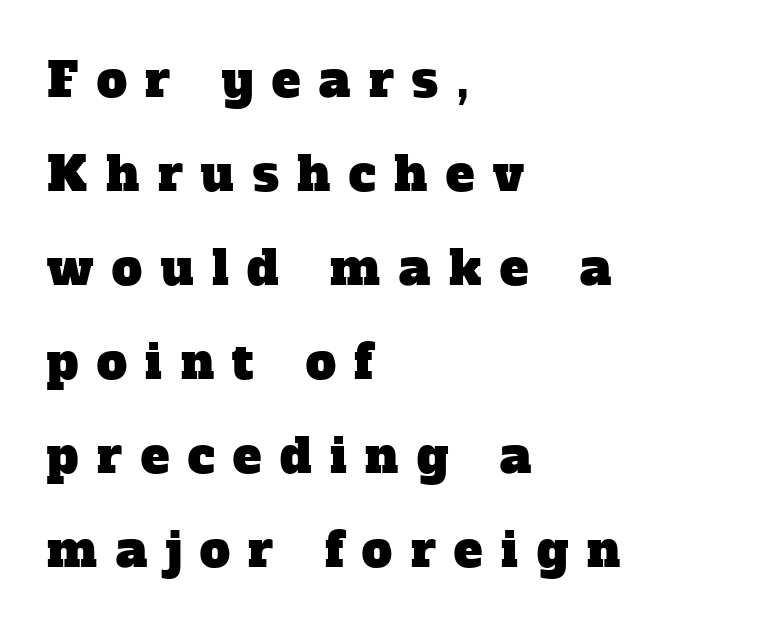
{"serif": "yes", "width": "normal", "stroke_contrast": "low", "x_height": "medium", "monospaced": "no", "underline": "no", "align": "left", "line_spacing": "loose", "line_spacing_ratio": 1.96, "letter_spacing": "wide", "letter_spacing_em": 0.39, "glyph_px": 48}
